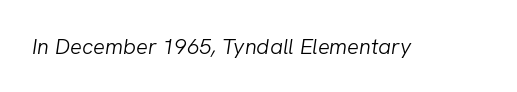
The image shows 22 px text type, italic (leaning right); set normal letter spacing, not underlined.
